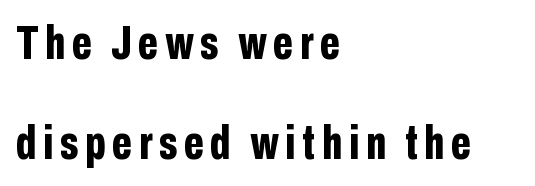
The image shows 48 px bold, condensed sans-serif type, upright; set left-aligned, loose line spacing (2.08x), not underlined; low stroke contrast and a medium x-height.
